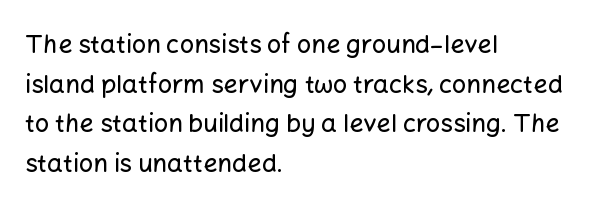
The image shows 25 px text type, upright; set left-aligned, normal line spacing (1.59x), normal letter spacing, not underlined.
